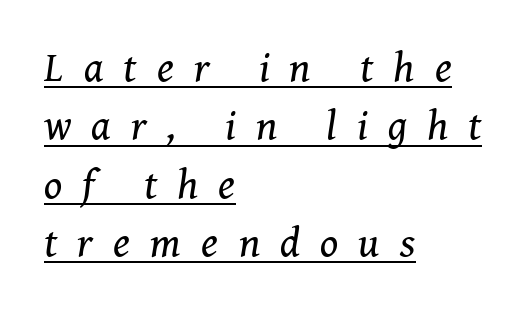
{"serif": "yes", "italic": "yes", "lean": "right", "slant_degrees": 8, "bold": "no", "weight": "regular", "width": "normal", "stroke_contrast": "medium", "x_height": "medium", "monospaced": "no", "underline": "yes", "align": "left", "line_spacing": "normal", "line_spacing_ratio": 1.39, "letter_spacing": "wide", "letter_spacing_em": 0.48, "glyph_px": 42}
